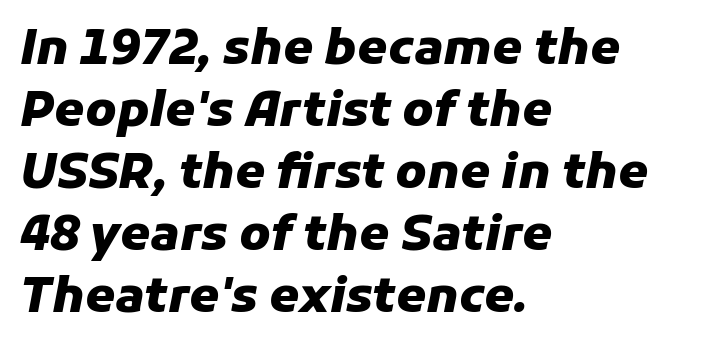
Q: Is the text bold? A: Yes.
Q: Is the text italic (slanted)? A: Yes, it leans right by about 11 degrees.
Q: Is the text underlined? A: No.
Q: How is the paragraph aligned? A: Left-aligned.
Q: Is the spacing between letters normal or unusually wide? A: Normal.
Q: Is the spacing between lines tight, normal or loose? A: Normal.
Q: Width (condensed, normal, or wide)? A: Normal.
Q: Stroke contrast? A: Low.
Q: x-height? A: Medium.
Q: Monospaced? A: No.
